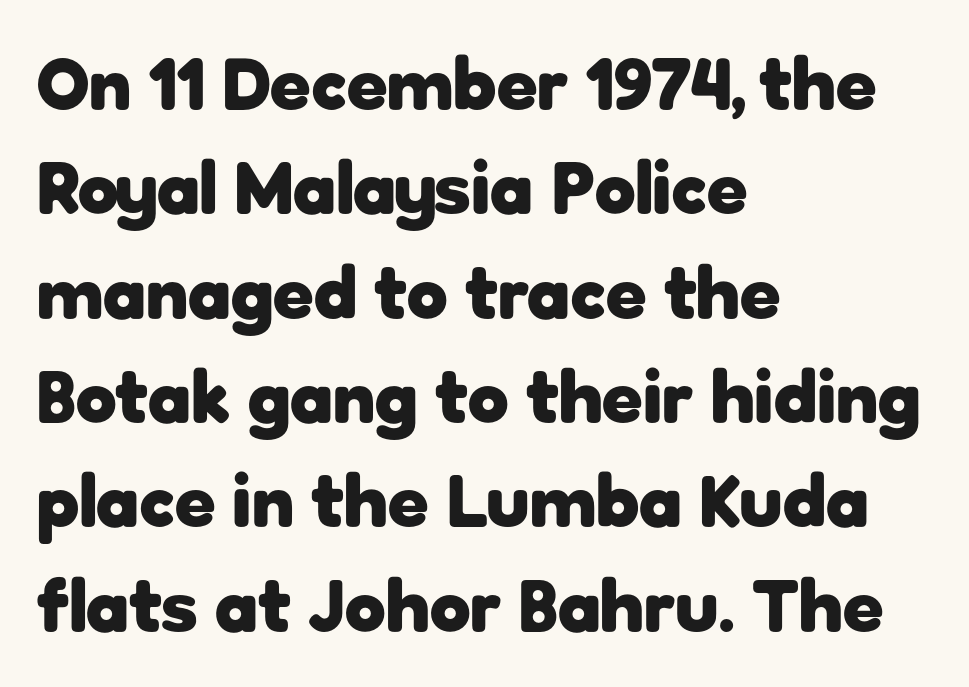
Beneath every word, the page is bare. Letterform terminals end flat and unadorned throughout the passage. In terms of weight, the rendering is a true, heavy bold. A typesetter would call this proportional, since set widths differ per character. The type sits square on the baseline with zero lean.
